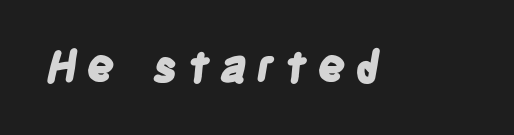
The rendering uses a bold face; every stroke is thick and dark. A typesetter would call this proportional, since set widths differ per character. The strip under each line holds only bare page. The passage shown is typeset with a sans-serif family. There is plenty of visible air inserted between adjacent glyphs.
